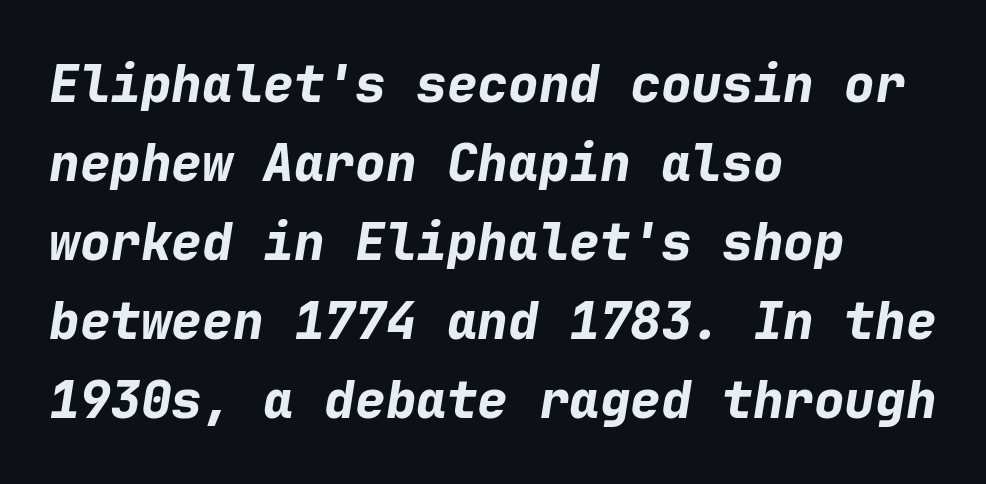
Q: Is the text bold? A: Yes.
Q: Is the text italic (slanted)? A: Yes, it leans right by about 9 degrees.
Q: Is the text underlined? A: No.
Q: How is the paragraph aligned? A: Left-aligned.
Q: Is the spacing between letters normal or unusually wide? A: Normal.
Q: Is the spacing between lines tight, normal or loose? A: Normal.
Q: Width (condensed, normal, or wide)? A: Normal.
Q: Stroke contrast? A: Low.
Q: x-height? A: Medium.
Q: Monospaced? A: Yes.
